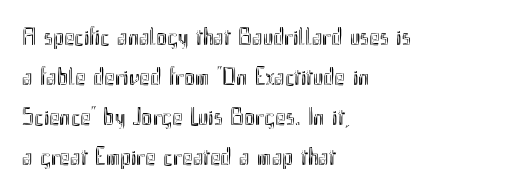
{"italic": "no", "underline": "no", "align": "left", "line_spacing": "normal", "line_spacing_ratio": 1.6, "letter_spacing": "normal", "letter_spacing_em": 0.0, "glyph_px": 25}
